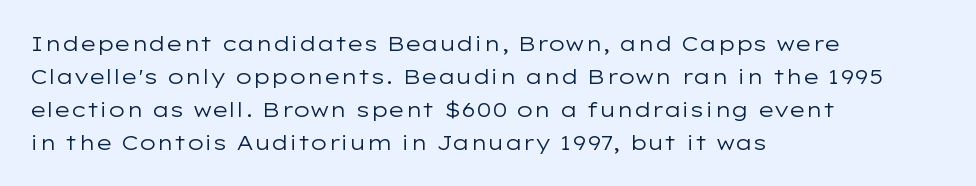
The image shows 21 px text type, upright; set left-aligned, normal line spacing (1.57x), normal letter spacing, not underlined.
